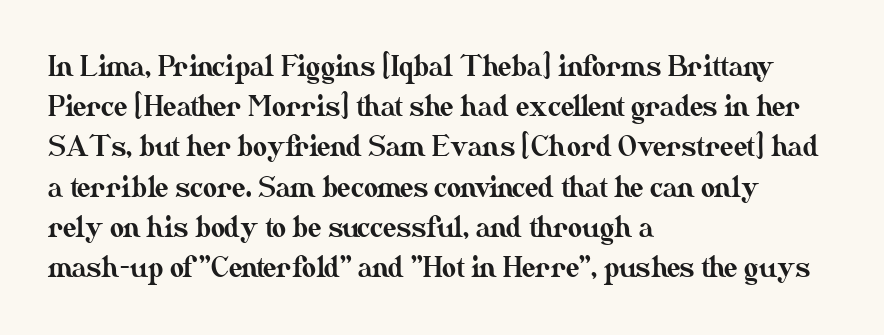
{"italic": "no", "underline": "no", "align": "left", "line_spacing": "normal", "line_spacing_ratio": 1.49, "letter_spacing": "normal", "letter_spacing_em": 0.0, "glyph_px": 27}
